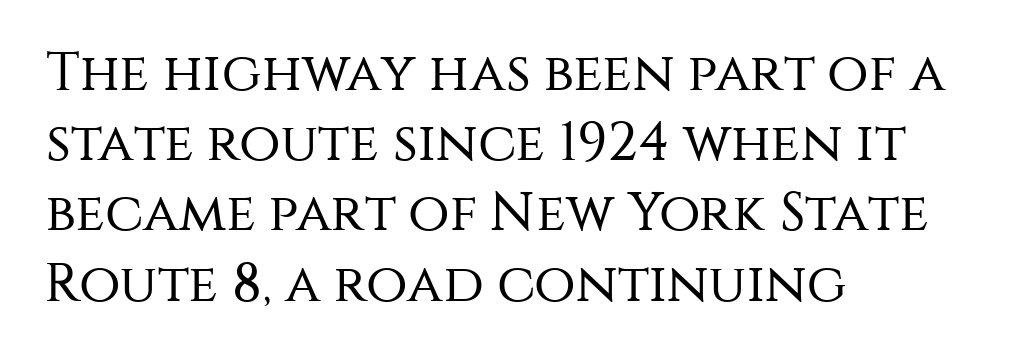
Is the block centered? No — it sits flush against the left margin. Tracking here is standard; glyphs follow each other at the usual distance. Is the stroke heavy? The answer is a plain regular-or-lighter. Ascenders rise straight up at ninety degrees. Evenly set lines give the paragraph a standard silhouette. Varying glyph widths throughout — classic text-font behaviour.
